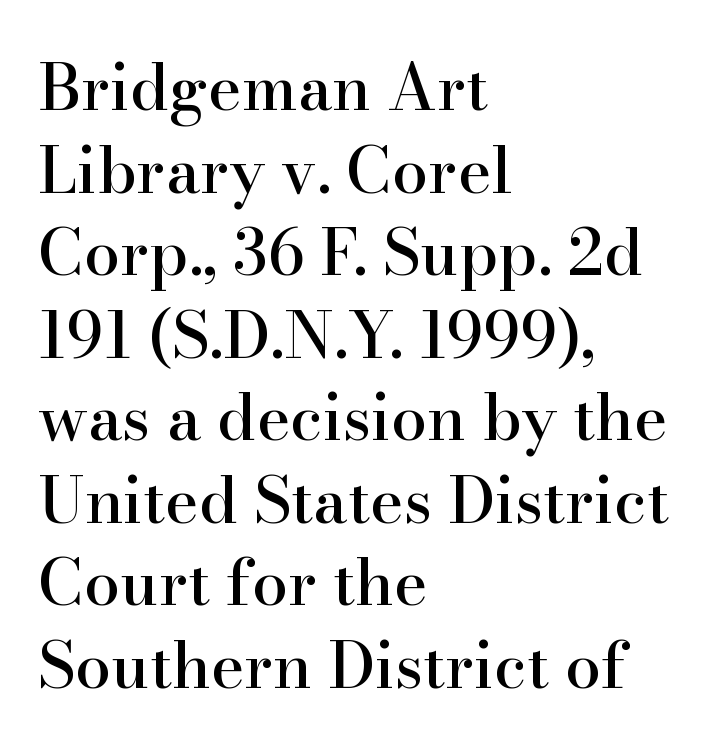
The image shows 64 px serif type, upright; set left-aligned, normal line spacing (1.29x), normal letter spacing, not underlined; high stroke contrast and a small x-height.
